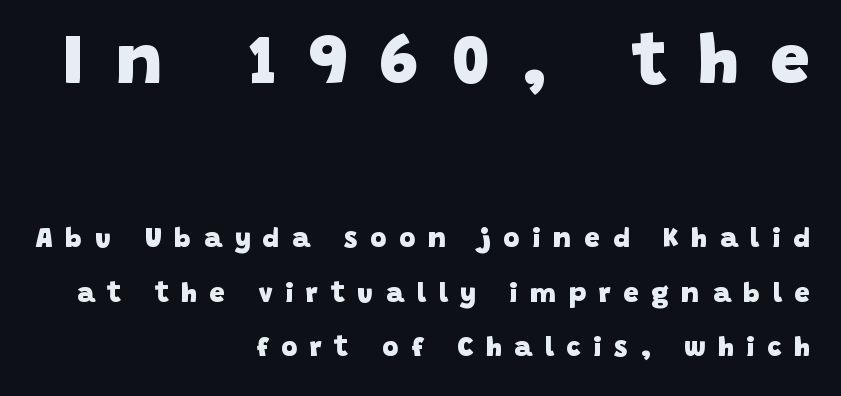
The image shows 71 px heavy sans-serif type; set right-aligned, loose line spacing (1.95x), unusually wide letter spacing (+0.45 em), not underlined; the first (top) block is 2.54x larger; low stroke contrast and a large x-height.
